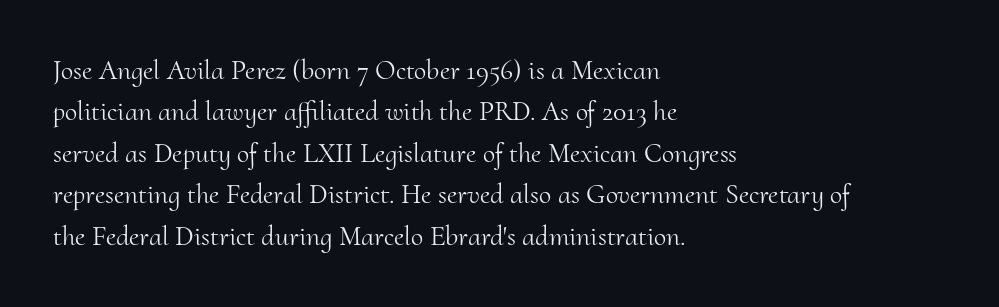
Q: Is the text bold? A: No.
Q: Is the text italic (slanted)? A: No, it is upright.
Q: Is the typeface a serif or a sans-serif typeface? A: Serif.
Q: Is the text underlined? A: No.
Q: How is the paragraph aligned? A: Left-aligned.
Q: Is the spacing between letters normal or unusually wide? A: Normal.
Q: Is the spacing between lines tight, normal or loose? A: Normal.
Q: Width (condensed, normal, or wide)? A: Normal.
Q: Stroke contrast? A: Medium.
Q: x-height? A: Small.
Q: Monospaced? A: No.
